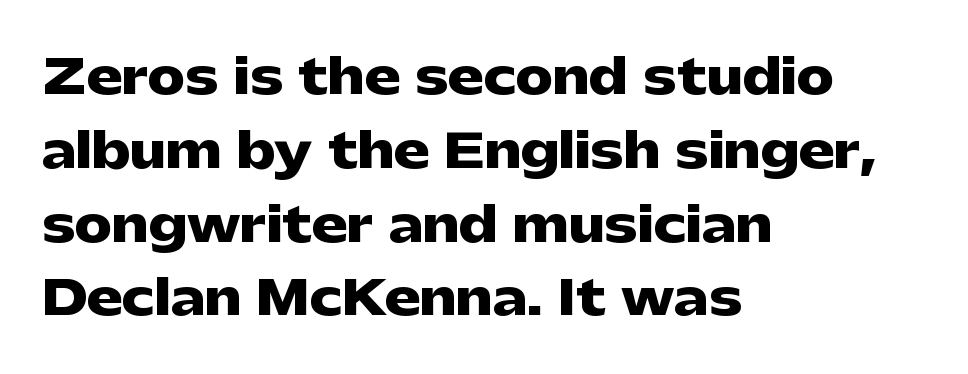
The image shows 47 px heavy, wide sans-serif type, upright; set left-aligned, normal line spacing (1.57x), normal letter spacing, not underlined; low stroke contrast and a medium x-height.
